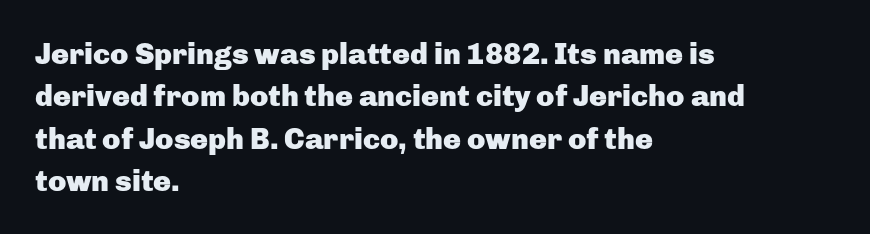
Leading: standard. Default kerning and tracking; the words read as compact shapes. The face used here is proportionally spaced, like ordinary book or web type. This is roman type, the default non-slanted kind. A typesetter would label this face a sans. These lines stack with their left ends in a neat column.
